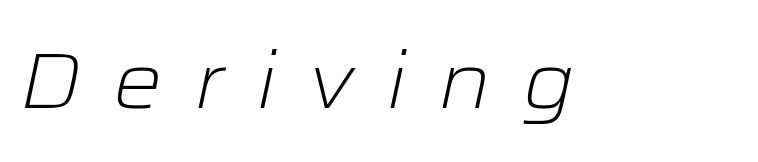
Character widths vary here, with narrow letters taking less room than wide ones. Emphasis-style slanted type is in use. Stems here are at most as thick as an everyday book face. Tracking value appears strongly positive — letters spread wide.
